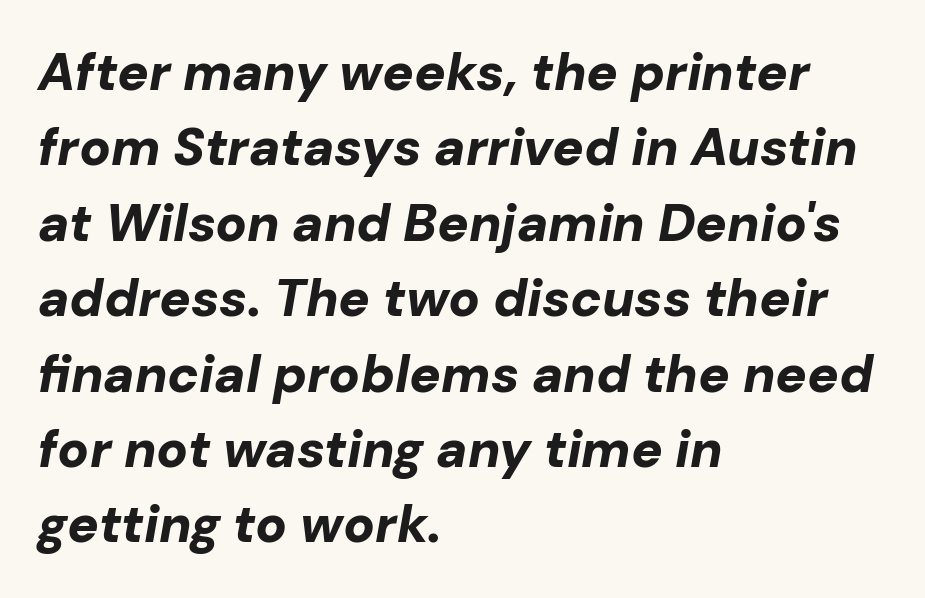
The image shows 52 px bold type, italic (leaning right); set left-aligned, normal line spacing (1.45x), normal letter spacing, not underlined; low stroke contrast and a medium x-height.
